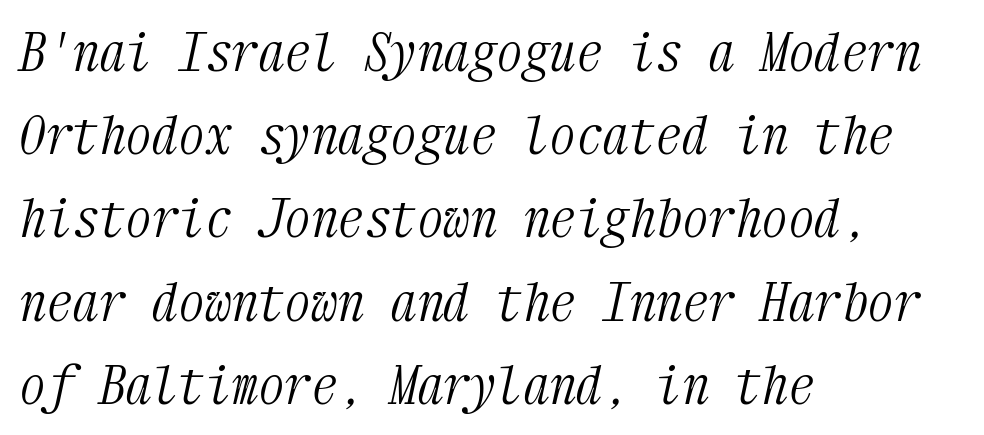
Q: Is the text bold? A: No.
Q: Is the text italic (slanted)? A: Yes, it leans right by about 12 degrees.
Q: Is the typeface a serif or a sans-serif typeface? A: Serif.
Q: Is the text underlined? A: No.
Q: How is the paragraph aligned? A: Left-aligned.
Q: Is the spacing between letters normal or unusually wide? A: Normal.
Q: Is the spacing between lines tight, normal or loose? A: Normal.
Q: Width (condensed, normal, or wide)? A: Condensed.
Q: Stroke contrast? A: Medium.
Q: x-height? A: Medium.
Q: Monospaced? A: Yes.
